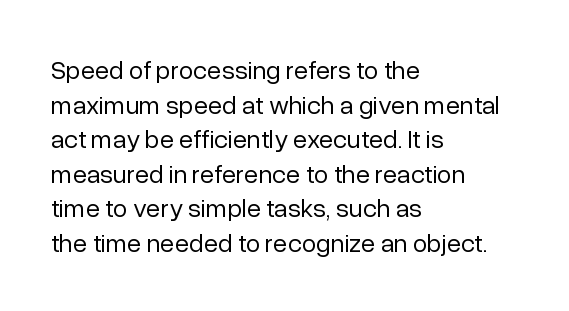
No chunkiness to these letters — they're not bold. A classic flush-left, rag-right setting is used for this passage. One glance says typical: line gaps are just what's usual. The letters sit at their default tracking, neither squeezed nor spread.
